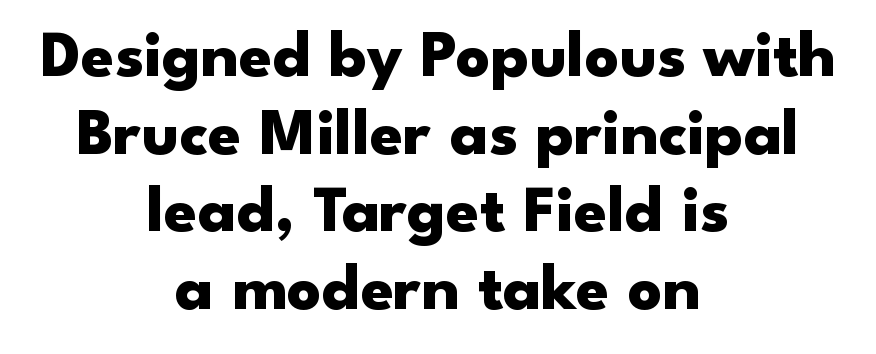
The image shows 67 px heavy, wide sans-serif type, upright; set centered, line spacing 1.16x, normal letter spacing, not underlined; low stroke contrast and a small x-height.
